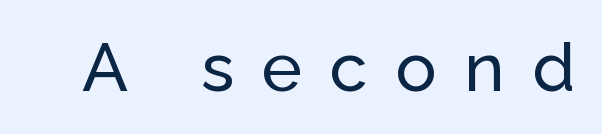
{"serif": "no", "italic": "no", "width": "normal", "stroke_contrast": "low", "x_height": "medium", "monospaced": "no", "underline": "no", "letter_spacing": "wide", "letter_spacing_em": 0.41, "glyph_px": 68}
